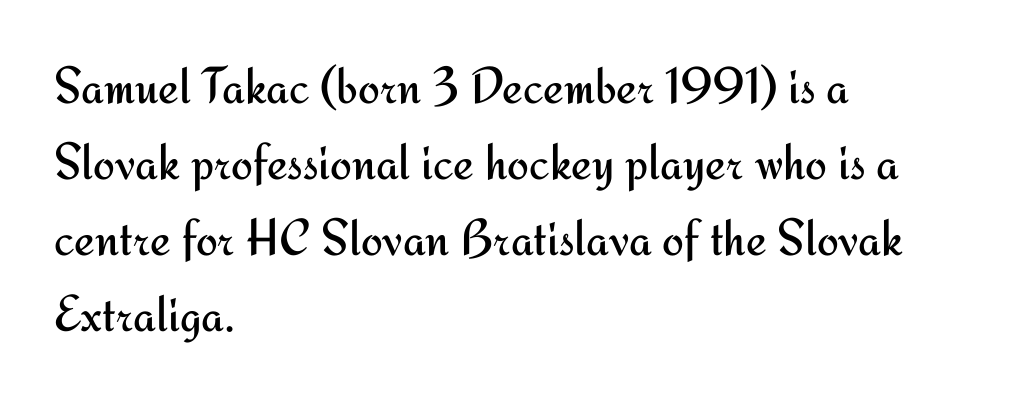
The compositor pushed each line to the left boundary. Weight: in the light-to-regular range. The passage shown stacks its lines at a standard gap. The area under the type is left untouched. Italic? Not at all — the glyphs are vertical.
